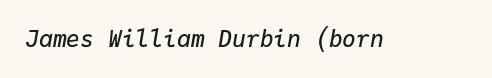
{"italic": "yes", "lean": "right", "slant_degrees": 9, "bold": "semi", "underline": "no", "letter_spacing": "normal", "letter_spacing_em": 0.0, "glyph_px": 23}
